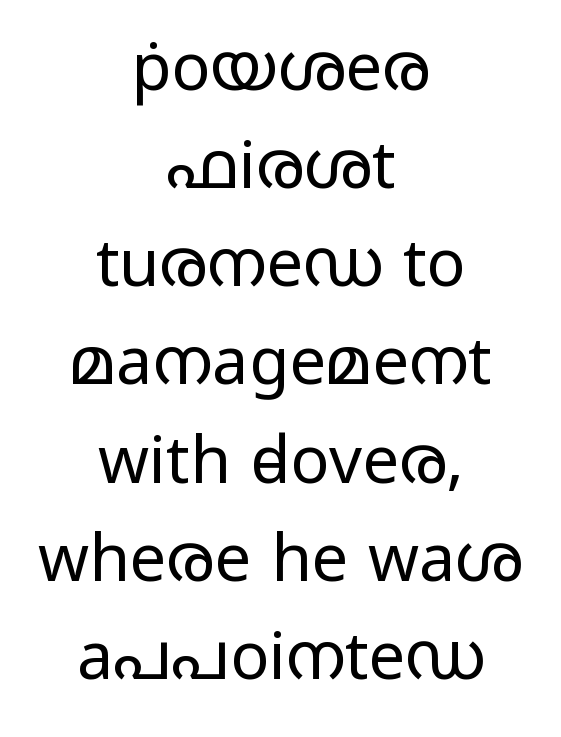
{"serif": "no", "italic": "no", "bold": "no", "weight": "regular", "width": "wide", "stroke_contrast": "low", "x_height": "medium", "monospaced": "no", "underline": "no", "align": "center", "line_spacing": "normal", "line_spacing_ratio": 1.51, "letter_spacing": "normal", "letter_spacing_em": 0.0, "glyph_px": 65}
